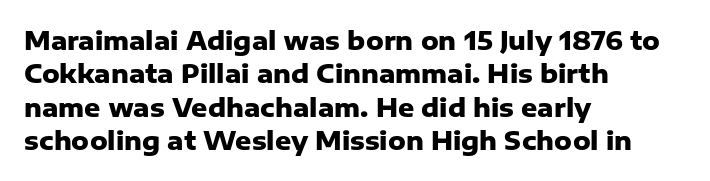
{"italic": "no", "bold": "yes", "underline": "no", "align": "left", "line_spacing": "normal", "line_spacing_ratio": 1.34, "letter_spacing": "normal", "letter_spacing_em": 0.0, "glyph_px": 25}
